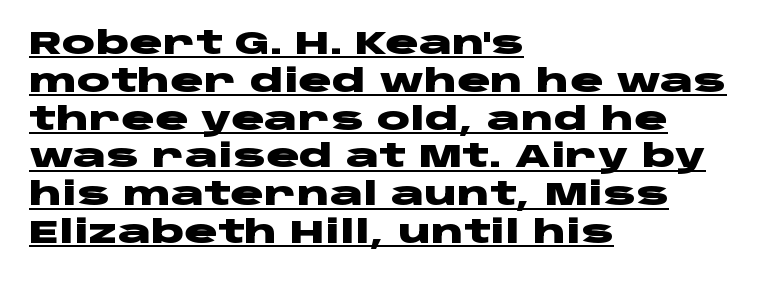
The image shows 31 px heavy, wide sans-serif type, upright; set left-aligned, line spacing 1.22x, normal letter spacing, underlined; low stroke contrast and a large x-height.
